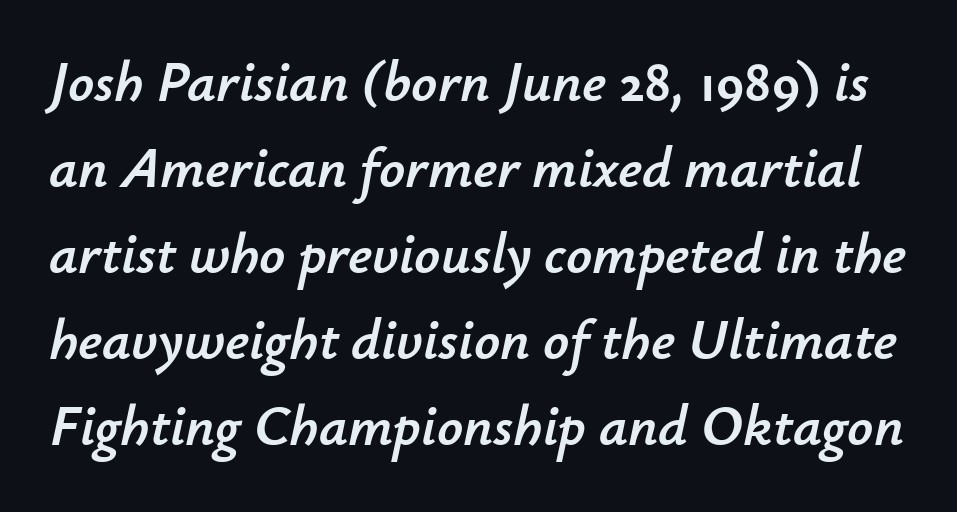
The image shows 57 px text type, italic (leaning right); set normal line spacing (1.51x), normal letter spacing, not underlined; low stroke contrast and a small x-height.
